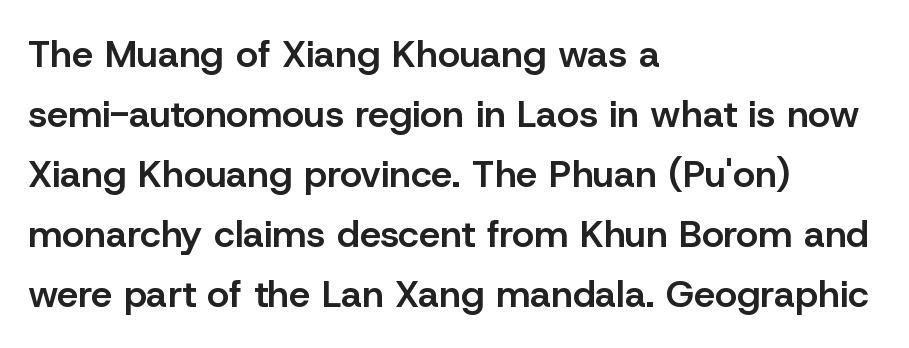
The image shows 38 px semibold sans-serif type, upright; set left-aligned, normal line spacing (1.58x), normal letter spacing, not underlined; low stroke contrast and a medium x-height.
